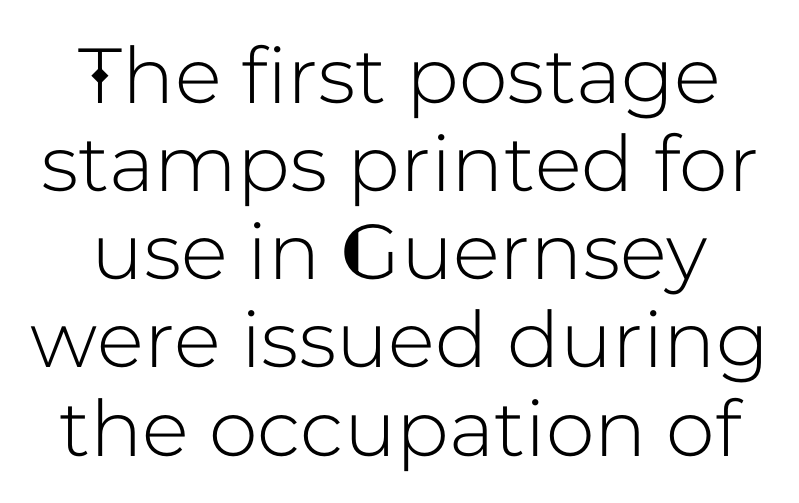
{"serif": "no", "italic": "no", "width": "normal", "stroke_contrast": "low", "x_height": "medium", "monospaced": "no", "underline": "no", "line_spacing": "tight", "line_spacing_ratio": 1.13, "letter_spacing": "normal", "letter_spacing_em": 0.0, "glyph_px": 78}
